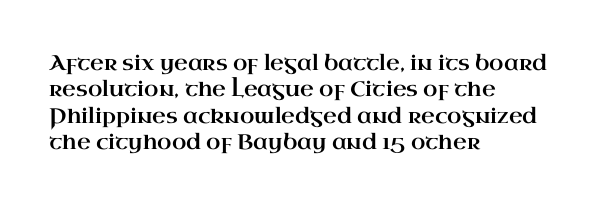
The image shows 21 px text type, upright; set left-aligned, normal line spacing (1.26x), normal letter spacing, not underlined.
